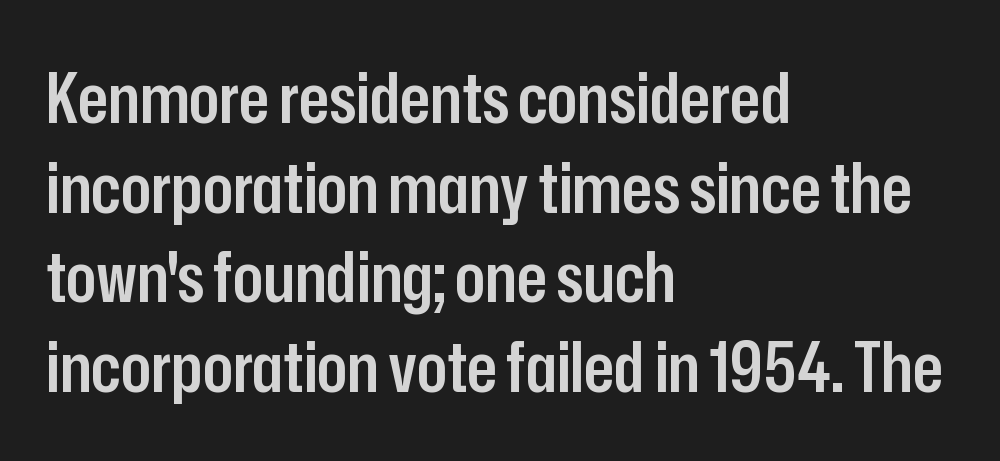
Q: Is the text bold? A: Semi-bold.
Q: Is the text italic (slanted)? A: No, it is upright.
Q: Is the typeface a serif or a sans-serif typeface? A: Sans-serif.
Q: Is the text underlined? A: No.
Q: How is the paragraph aligned? A: Left-aligned.
Q: Is the spacing between letters normal or unusually wide? A: Normal.
Q: Is the spacing between lines tight, normal or loose? A: Normal.
Q: Width (condensed, normal, or wide)? A: Condensed.
Q: Stroke contrast? A: Low.
Q: x-height? A: Medium.
Q: Monospaced? A: No.
